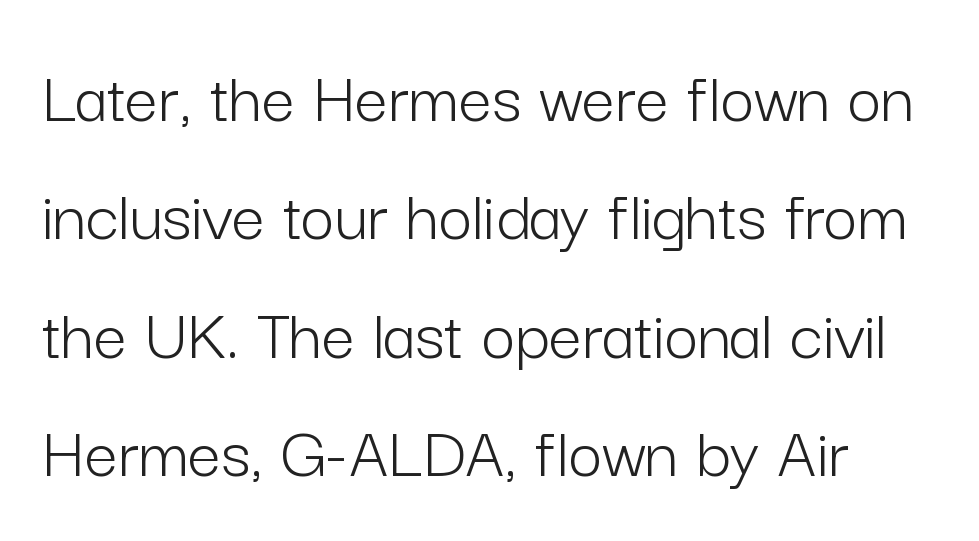
{"serif": "no", "italic": "no", "bold": "no", "weight": "light", "width": "normal", "stroke_contrast": "low", "x_height": "medium", "monospaced": "no", "underline": "no", "line_spacing": "normal", "line_spacing_ratio": 1.6, "letter_spacing": "normal", "letter_spacing_em": 0.0, "glyph_px": 74}
